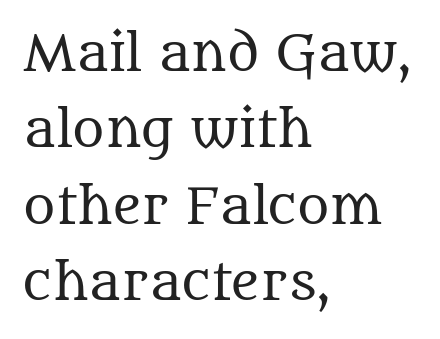
Is there any slant? The stems are plumb. Proportional: the letters do not fall into vertical columns. The rag falls on the right side of this text block. Plain, unruled lines of type.
